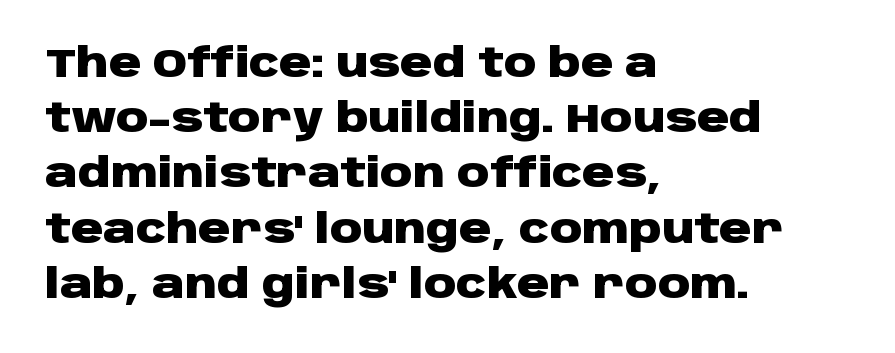
{"serif": "no", "italic": "no", "bold": "yes", "weight": "heavy", "width": "wide", "stroke_contrast": "low", "x_height": "large", "monospaced": "no", "underline": "no", "align": "left", "line_spacing": "normal", "line_spacing_ratio": 1.38, "letter_spacing": "normal", "letter_spacing_em": 0.0, "glyph_px": 40}
